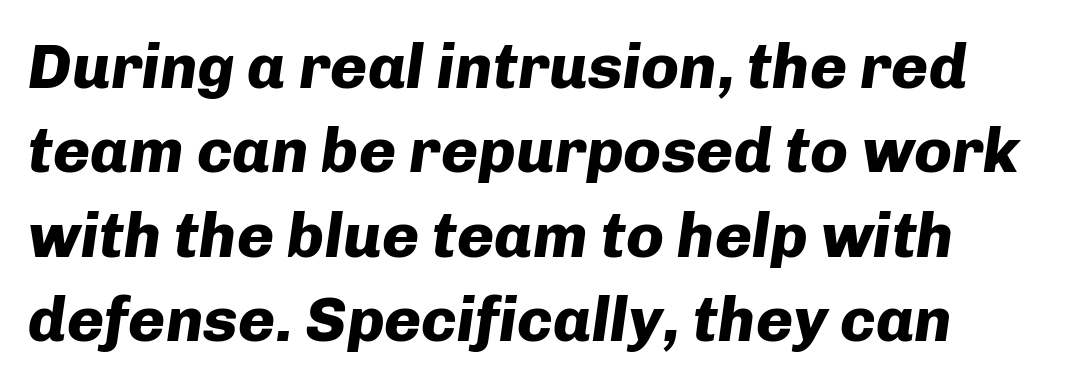
{"italic": "yes", "lean": "right", "slant_degrees": 8, "bold": "yes", "weight": "heavy", "width": "normal", "stroke_contrast": "low", "x_height": "medium", "monospaced": "no", "underline": "no", "align": "left", "line_spacing": "normal", "line_spacing_ratio": 1.34, "letter_spacing": "normal", "letter_spacing_em": 0.0, "glyph_px": 63}
